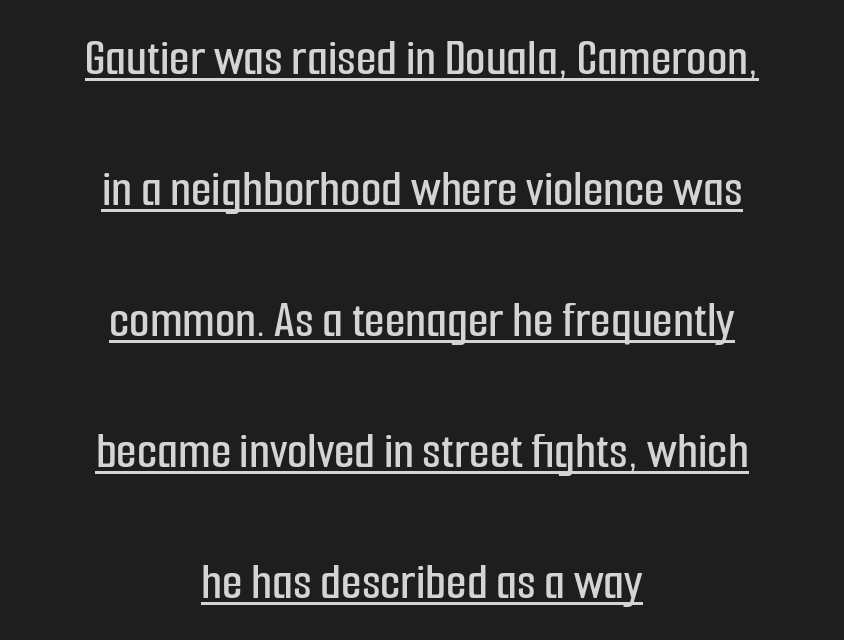
A great deal of white space separates one row of letters from the next. Type style note: lacks serifs. Looks like regular typesetting: each glyph gets only the width it needs. Posture: straight, roman, zero tilt. Is the letter spacing exaggerated? No — it looks like the ordinary default.
